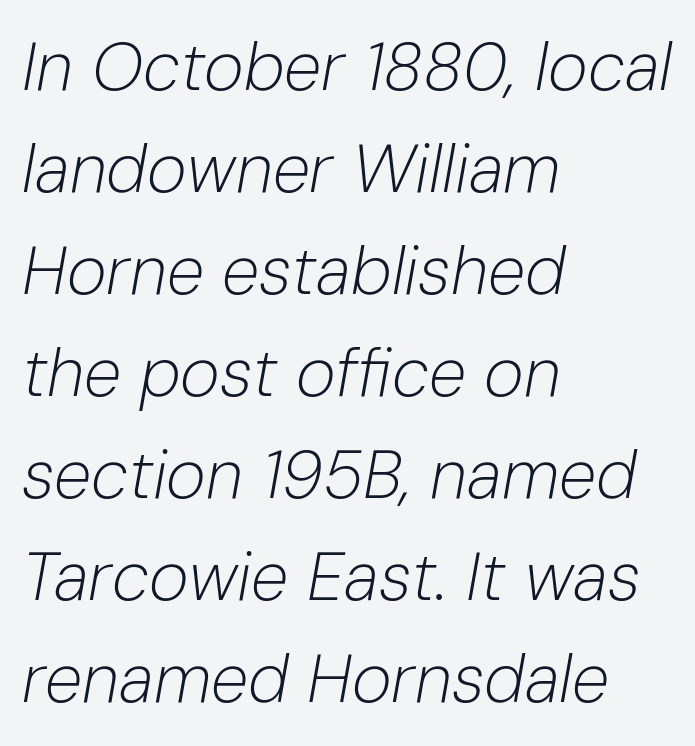
The face used here is rendered with its standard letterfit. The specimen reads as italic at a glance. Teacher's note: observe the even left margin — that is flush-left alignment. Descender tails drop into unmarked territory. Heft: none added — not bold. Do the characters align in a grid? No, the font is proportional.
